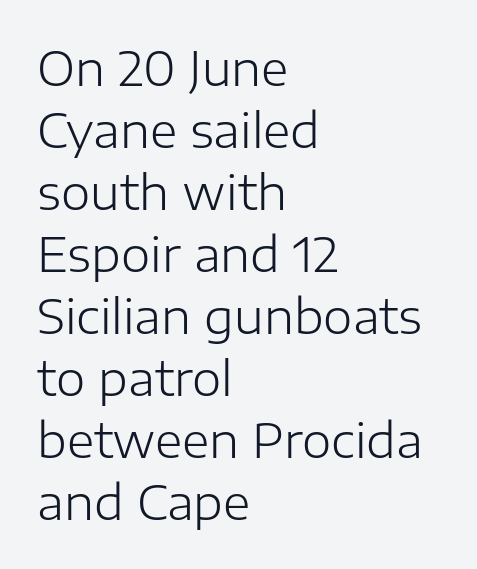
Q: Is the text bold? A: No.
Q: Is the text italic (slanted)? A: No, it is upright.
Q: Is the typeface a serif or a sans-serif typeface? A: Sans-serif.
Q: Is the text underlined? A: No.
Q: How is the paragraph aligned? A: Left-aligned.
Q: Is the spacing between letters normal or unusually wide? A: Normal.
Q: Is the spacing between lines tight, normal or loose? A: Normal.
Q: Width (condensed, normal, or wide)? A: Normal.
Q: Stroke contrast? A: Low.
Q: x-height? A: Medium.
Q: Monospaced? A: No.
